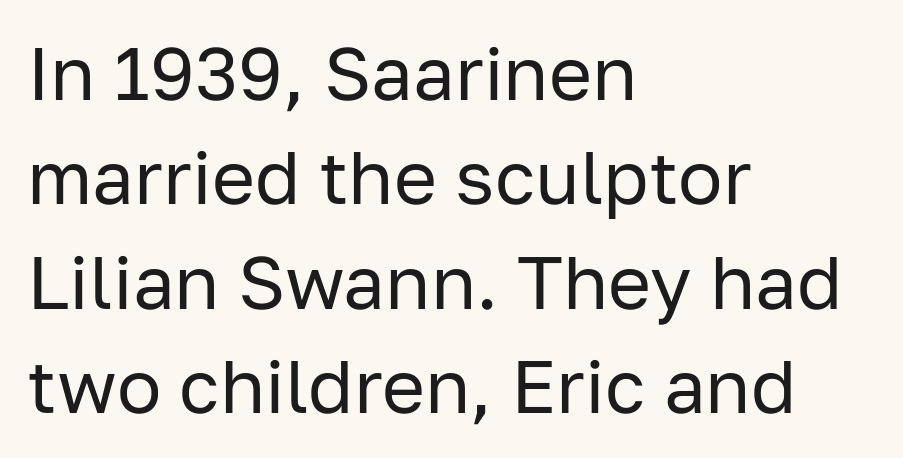
Q: Is the text bold? A: No.
Q: Is the text italic (slanted)? A: No, it is upright.
Q: Is the typeface a serif or a sans-serif typeface? A: Sans-serif.
Q: Is the text underlined? A: No.
Q: How is the paragraph aligned? A: Left-aligned.
Q: Is the spacing between letters normal or unusually wide? A: Normal.
Q: Is the spacing between lines tight, normal or loose? A: Normal.
Q: Width (condensed, normal, or wide)? A: Normal.
Q: Stroke contrast? A: Low.
Q: x-height? A: Medium.
Q: Monospaced? A: No.
